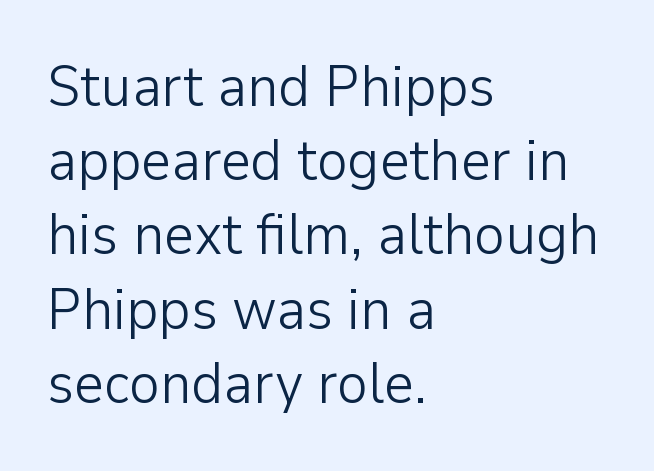
The image shows 58 px light sans-serif type, upright; set left-aligned, normal line spacing (1.28x), normal letter spacing, not underlined; low stroke contrast and a medium x-height.
